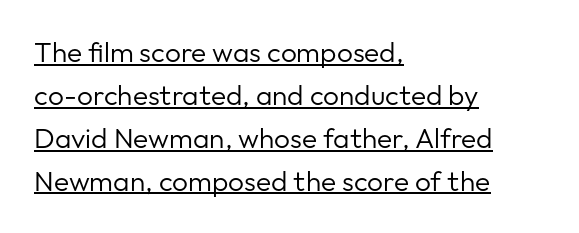
Short note: letters normally spaced. Do the characters align in a grid? No, the font is proportional. Notice how the passage keeps a crisp vertical edge on the left only. A continuous stroke trails under the words, as in a hyperlink. No letter is thick-stroked: the sample isn't bold.
